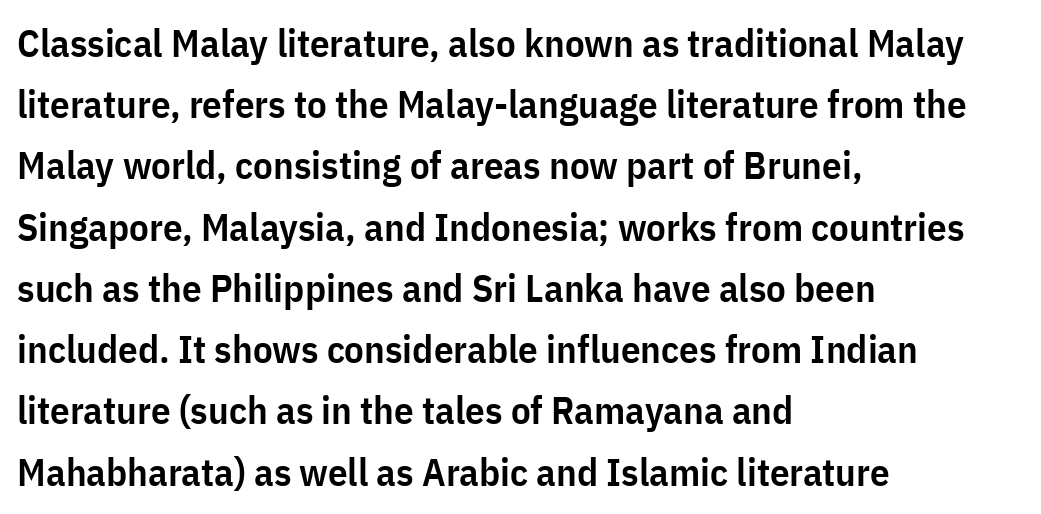
The vertical gap from one line to the next is medium. A typesetter would mark this as roman, not italic. The area under the type is left untouched. Font category for this specimen: sans-serif. In terms of weight, the rendering is demibold, just under bold. Nothing unusual about the tracking: characters are spaced as the font intends.
